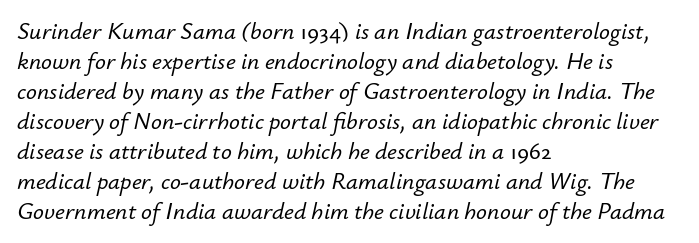
The image shows 24 px text type, italic (leaning right); set left-aligned, normal line spacing (1.25x), normal letter spacing, not underlined.
